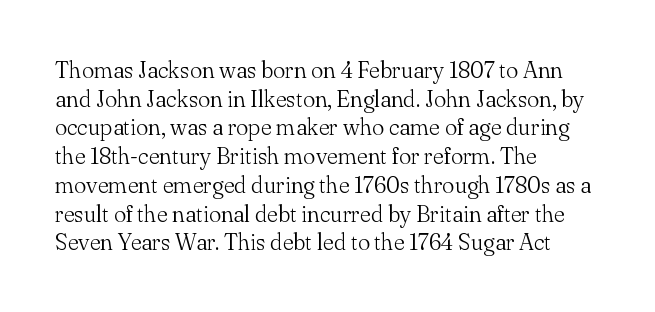
Q: Is the text bold? A: No.
Q: Is the text italic (slanted)? A: No, it is upright.
Q: Is the text underlined? A: No.
Q: How is the paragraph aligned? A: Left-aligned.
Q: Is the spacing between letters normal or unusually wide? A: Normal.
Q: Is the spacing between lines tight, normal or loose? A: Normal.
